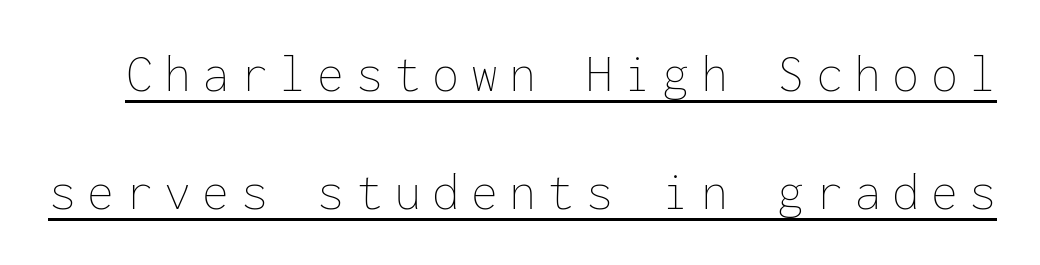
Q: Is the text bold? A: No.
Q: Is the text italic (slanted)? A: No, it is upright.
Q: Is the text underlined? A: Yes.
Q: Is the spacing between letters normal or unusually wide? A: Unusually wide.
Q: Is the spacing between lines tight, normal or loose? A: Loose.
Q: Width (condensed, normal, or wide)? A: Normal.
Q: Stroke contrast? A: Low.
Q: x-height? A: Medium.
Q: Monospaced? A: Yes.
